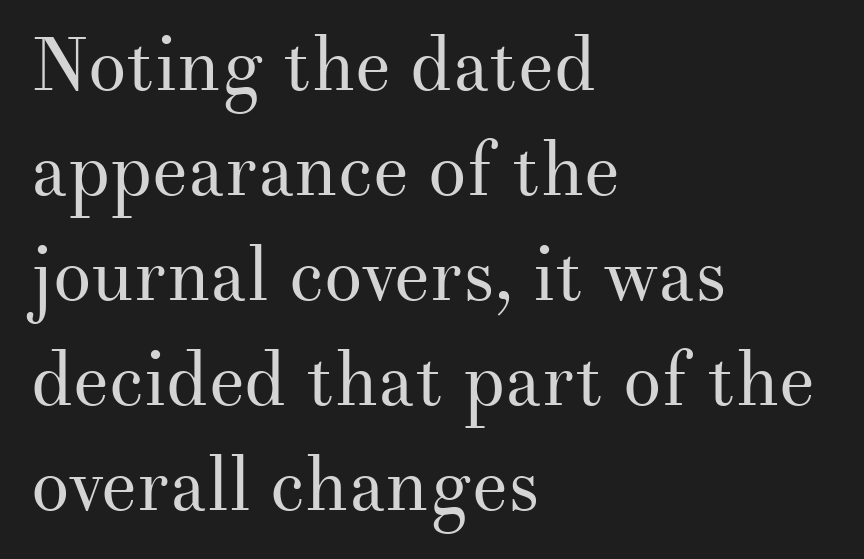
The type family on display is of the serif kind. Horizontal alignment here is leftward, the default for most running prose. This sample uses plain, unmodified letter spacing. These glyphs show unthickened strokes, regular width or finer. Here the designer chose a conventional face with non-uniform glyph widths.
